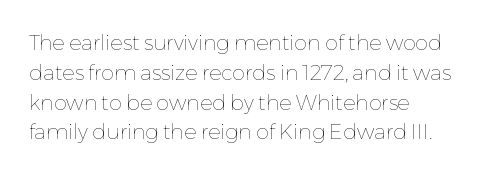
Quick note: interline space is typical. Nothing unusual about the tracking: characters are spaced as the font intends. Unmarked baselines from the first word to the last. No italicization has been applied; the sample stays upright.
